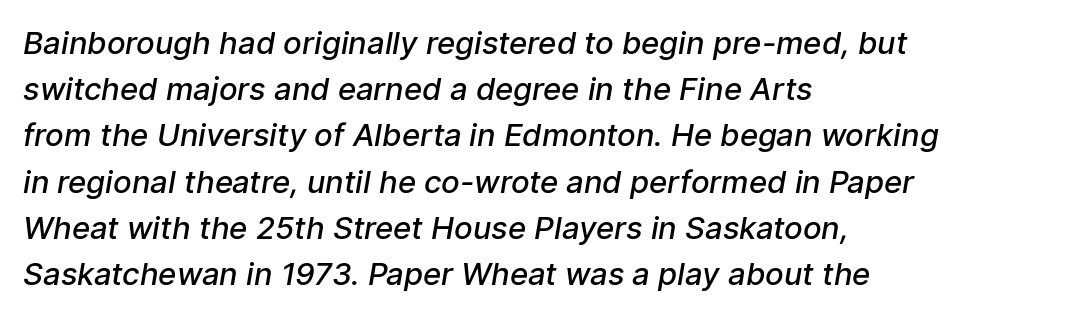
The image shows 31 px semibold sans-serif type; set left-aligned, normal line spacing (1.49x), normal letter spacing, not underlined; low stroke contrast and a medium x-height.
